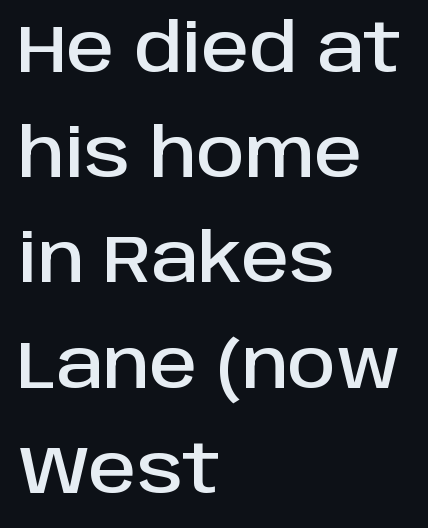
Letter spacing: default. Unlike italic type, these characters show no tilt at all. The area under the type is left untouched. Line spacing here is normal. Each line starts at the same left margin while the right side varies.
